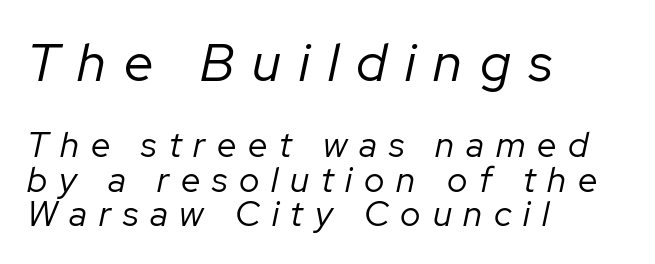
{"italic": "yes", "lean": "right", "slant_degrees": 12, "bold": "no", "weight": "regular", "width": "normal", "stroke_contrast": "low", "x_height": "medium", "monospaced": "no", "underline": "no", "align": "left", "line_spacing": "tight", "line_spacing_ratio": 0.98, "letter_spacing": "wide", "letter_spacing_em": 0.34, "larger_block": "first", "size_ratio": 1.51, "glyph_px": 53}
